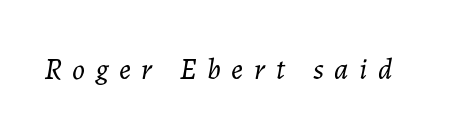
The image shows 30 px light type, italic (leaning right); set unusually wide letter spacing (+0.36 em), not underlined; low stroke contrast and a medium x-height.
